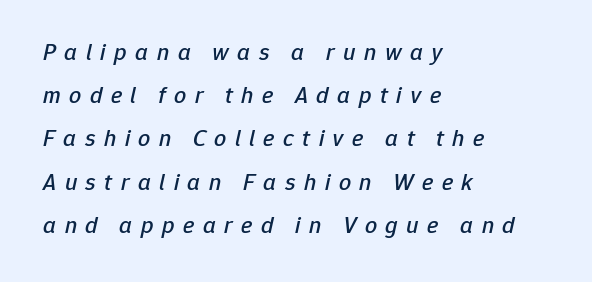
Q: Is the text italic (slanted)? A: Yes, it leans right by about 12 degrees.
Q: Is the text underlined? A: No.
Q: How is the paragraph aligned? A: Left-aligned.
Q: Is the spacing between letters normal or unusually wide? A: Unusually wide.
